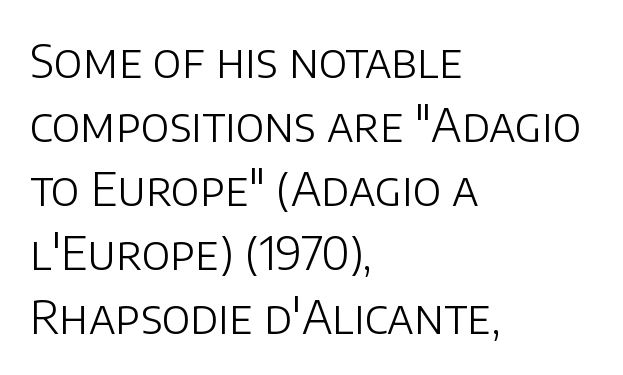
{"serif": "no", "italic": "no", "bold": "no", "weight": "light", "width": "normal", "stroke_contrast": "low", "x_height": "large", "monospaced": "no", "underline": "no", "align": "left", "line_spacing": "normal", "line_spacing_ratio": 1.39, "letter_spacing": "normal", "letter_spacing_em": 0.0, "glyph_px": 46}
